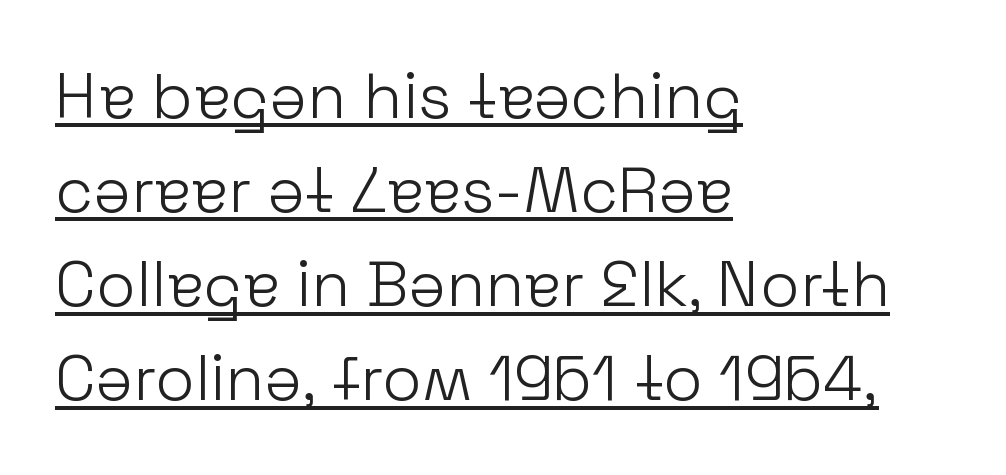
{"serif": "no", "italic": "no", "bold": "no", "weight": "light", "width": "normal", "stroke_contrast": "low", "x_height": "medium", "monospaced": "no", "underline": "yes", "align": "left", "line_spacing": "normal", "line_spacing_ratio": 1.47, "letter_spacing": "normal", "letter_spacing_em": 0.0, "glyph_px": 64}
